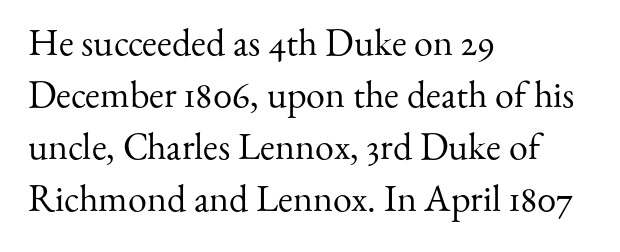
{"serif": "yes", "italic": "no", "bold": "no", "weight": "regular", "width": "normal", "stroke_contrast": "medium", "x_height": "small", "monospaced": "no", "underline": "no", "align": "left", "line_spacing": "normal", "line_spacing_ratio": 1.37, "letter_spacing": "normal", "letter_spacing_em": 0.0, "glyph_px": 38}
